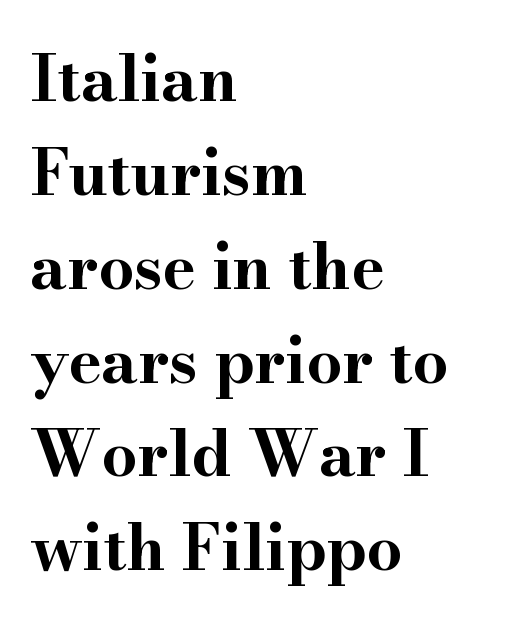
{"serif": "yes", "italic": "no", "bold": "yes", "weight": "bold", "width": "wide", "stroke_contrast": "high", "x_height": "small", "monospaced": "no", "underline": "no", "align": "left", "line_spacing": "normal", "line_spacing_ratio": 1.49, "letter_spacing": "normal", "letter_spacing_em": 0.0, "glyph_px": 63}
